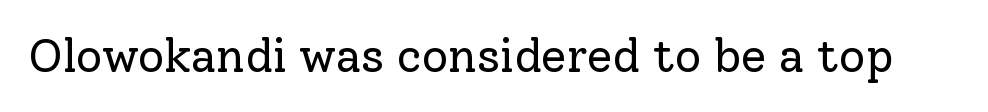
Q: Is the text bold? A: No.
Q: Is the text italic (slanted)? A: No, it is upright.
Q: Is the typeface a serif or a sans-serif typeface? A: Serif.
Q: Is the text underlined? A: No.
Q: Is the spacing between letters normal or unusually wide? A: Normal.
Q: Width (condensed, normal, or wide)? A: Normal.
Q: Stroke contrast? A: Low.
Q: x-height? A: Medium.
Q: Monospaced? A: No.
